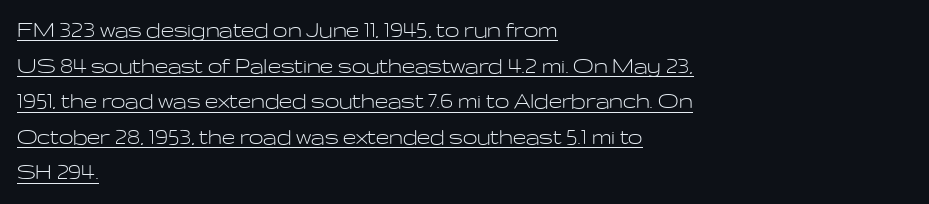
The type is set solid horizontally, with unmodified tracking. The line-height multiplier appears to be the usual default. Stroke thickness stays within the range of a standard reading face or lighter. The paragraph has a hard left edge and a soft right edge.
